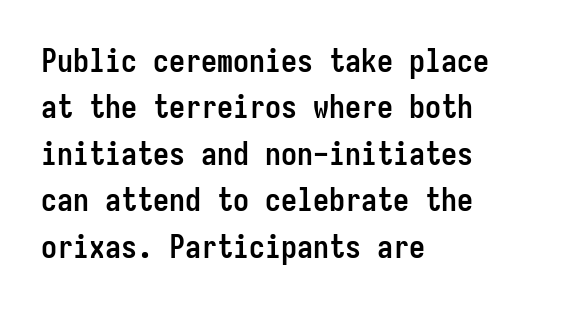
One-word summary of the alignment: left. Is the letter spacing exaggerated? No — it looks like the ordinary default. Typographic density is high because the face is bold. Designer's note — italics off, roman on. Nope, no serifs anywhere on these letters. Rule under the text: the space is simply empty.
